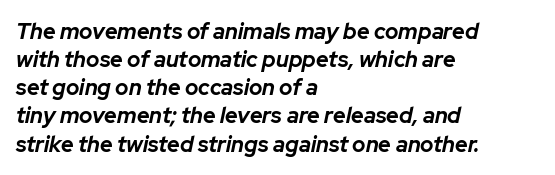
The line-height multiplier appears to be the usual default. This sample uses plain, unmodified letter spacing. These lines stack with their left ends in a neat column. Emphasis by weight is at full strength: bold. Quick note: italic.
